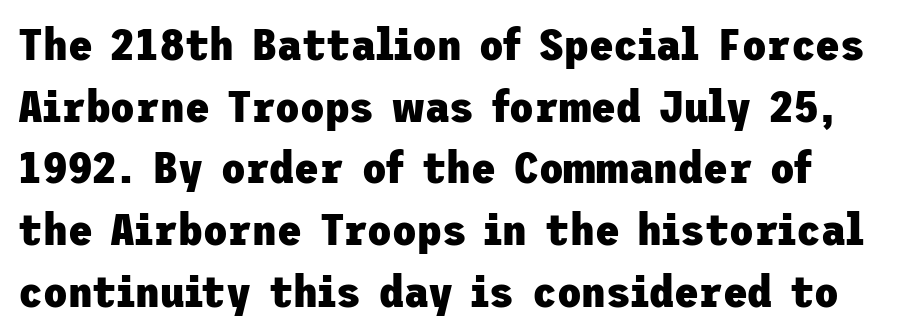
Q: Is the text bold? A: Yes.
Q: Is the text italic (slanted)? A: No, it is upright.
Q: Is the typeface a serif or a sans-serif typeface? A: Sans-serif.
Q: Is the text underlined? A: No.
Q: Is the spacing between letters normal or unusually wide? A: Normal.
Q: Is the spacing between lines tight, normal or loose? A: Normal.
Q: Width (condensed, normal, or wide)? A: Normal.
Q: Stroke contrast? A: Low.
Q: x-height? A: Medium.
